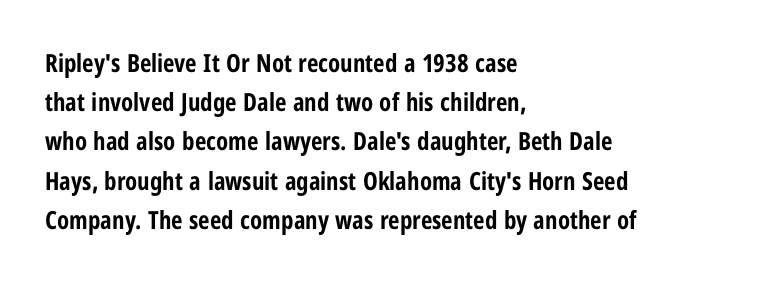
Q: Is the text bold? A: Yes.
Q: Is the text italic (slanted)? A: No, it is upright.
Q: Is the text underlined? A: No.
Q: How is the paragraph aligned? A: Left-aligned.
Q: Is the spacing between letters normal or unusually wide? A: Normal.
Q: Is the spacing between lines tight, normal or loose? A: Normal.
